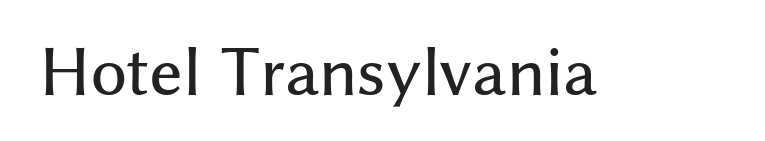
Each letter keeps its own natural width here, so spacing adapts to shape. The type family on display is of the sans-serif kind. Any mark beneath the type? The region is blank. Look at the tracking — it's just the regular setting, nothing added.
